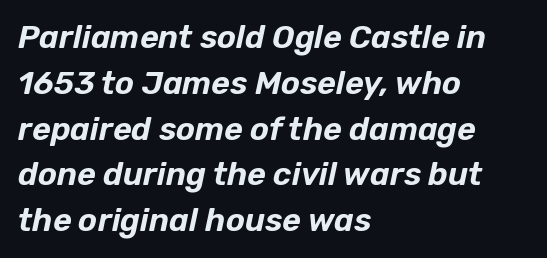
The face used here has a pronounced slope to its letters. This sample has the flowing, uneven cadence of proportional lettering. A student would call this left alignment; a typographer would say flush left, rag right. The zone under the glyphs is completely vacant. Quick note: interline space is typical. In terms of letterspacing, this is plain default setting.
